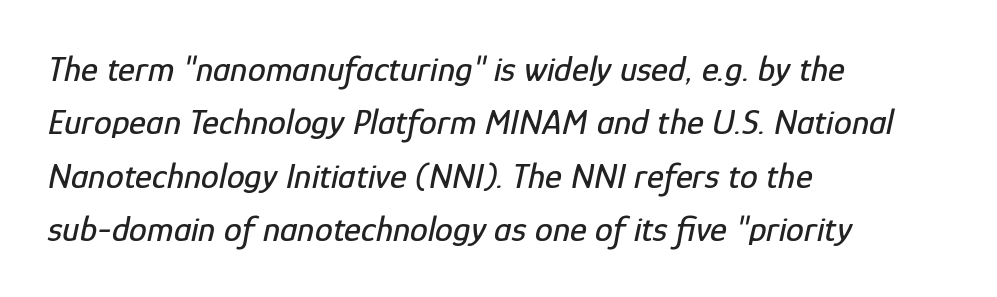
Do the characters align in a grid? No, the font is proportional. These lines sit exactly where default settings would place them. The zone under the glyphs is completely vacant. Is the type slanted? Yes — the strokes lean at a clear angle.
